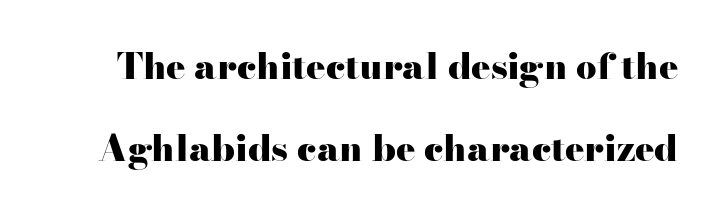
The image shows 36 px heavy, wide serif type, upright; set loose line spacing (2.29x), normal letter spacing, not underlined; high stroke contrast and a small x-height.
